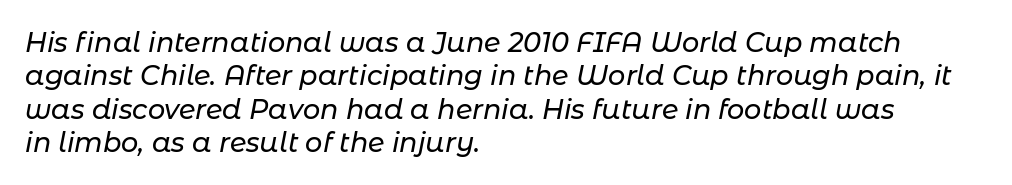
The image shows 27 px text type, italic (leaning right); set left-aligned, line spacing 1.24x, normal letter spacing, not underlined.
